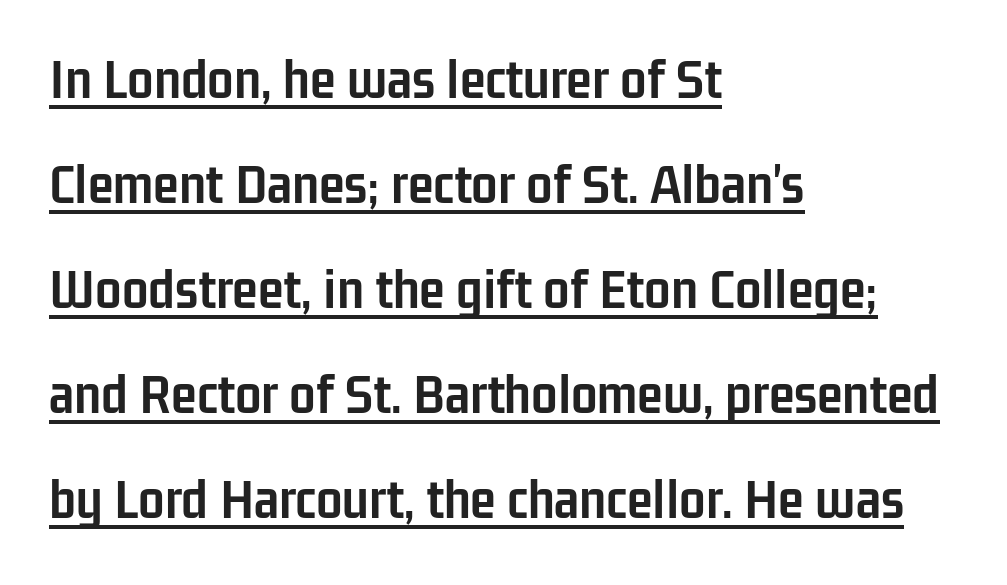
Typographic density is high because the face is bold. The letters stand upright; this is a roman face. Nothing unusual about the tracking: characters are spaced as the font intends. Classification — sans serif. Do the characters align in a grid? No, the font is proportional.
